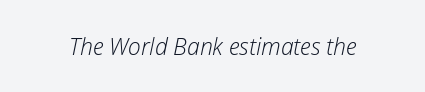
Each stroke keeps to a modest, everyday thickness or less. In terms of posture, this sample is oblique. Honestly, there is no underline to notice here at all. The horizontal fit of the characters is conventional and even.
